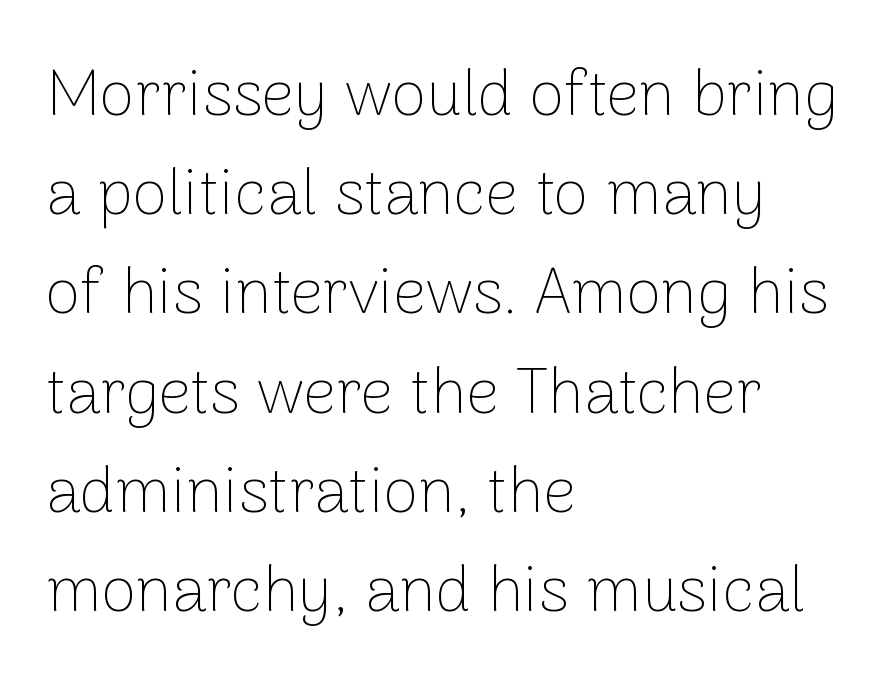
The image shows 64 px thin sans-serif type, upright; set left-aligned, normal line spacing (1.55x), normal letter spacing, not underlined; low stroke contrast and a medium x-height.
